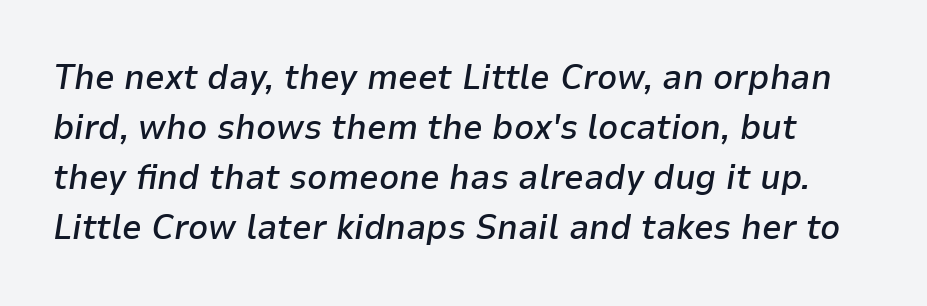
The image shows 35 px semibold type, italic (leaning right); set normal line spacing (1.43x), normal letter spacing, not underlined; low stroke contrast and a medium x-height.
